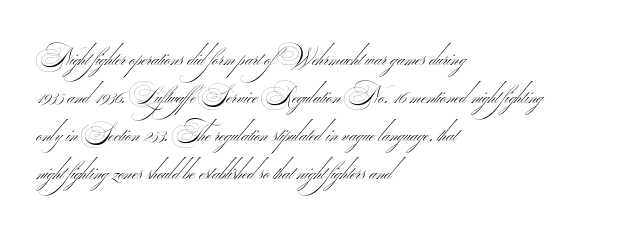
{"bold": "no", "underline": "no", "align": "left", "line_spacing": "normal", "line_spacing_ratio": 1.59, "letter_spacing": "normal", "letter_spacing_em": 0.0, "glyph_px": 24}
